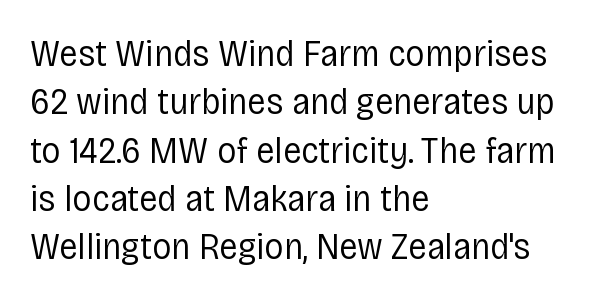
{"serif": "no", "italic": "no", "bold": "no", "weight": "regular", "width": "condensed", "stroke_contrast": "low", "x_height": "large", "monospaced": "no", "underline": "no", "align": "left", "line_spacing": "normal", "line_spacing_ratio": 1.27, "letter_spacing": "normal", "letter_spacing_em": 0.0, "glyph_px": 38}
